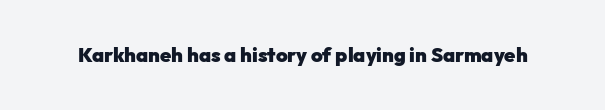
{"italic": "no", "bold": "yes", "underline": "no", "letter_spacing": "normal", "letter_spacing_em": 0.0, "glyph_px": 20}
